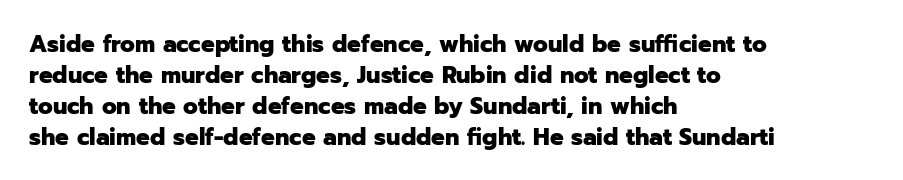
Q: Is the text bold? A: Yes.
Q: Is the text italic (slanted)? A: No, it is upright.
Q: Is the text underlined? A: No.
Q: How is the paragraph aligned? A: Left-aligned.
Q: Is the spacing between letters normal or unusually wide? A: Normal.
Q: Is the spacing between lines tight, normal or loose? A: Normal.
